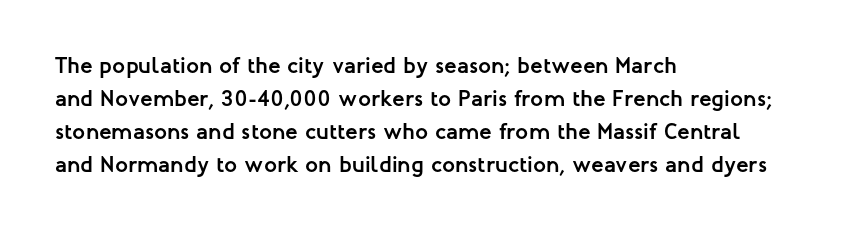
Q: Is the text bold? A: Yes.
Q: Is the text italic (slanted)? A: No, it is upright.
Q: Is the text underlined? A: No.
Q: How is the paragraph aligned? A: Left-aligned.
Q: Is the spacing between letters normal or unusually wide? A: Normal.
Q: Is the spacing between lines tight, normal or loose? A: Normal.
